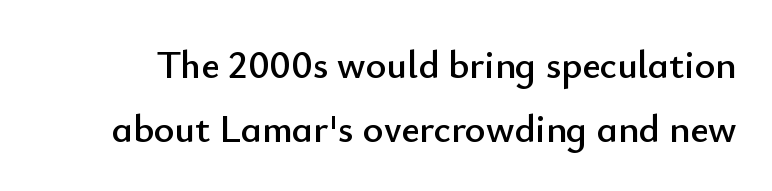
Q: Is the text italic (slanted)? A: No, it is upright.
Q: Is the typeface a serif or a sans-serif typeface? A: Sans-serif.
Q: Is the text underlined? A: No.
Q: Is the spacing between letters normal or unusually wide? A: Normal.
Q: Is the spacing between lines tight, normal or loose? A: Normal.
Q: Width (condensed, normal, or wide)? A: Normal.
Q: Stroke contrast? A: Low.
Q: x-height? A: Small.
Q: Monospaced? A: No.
